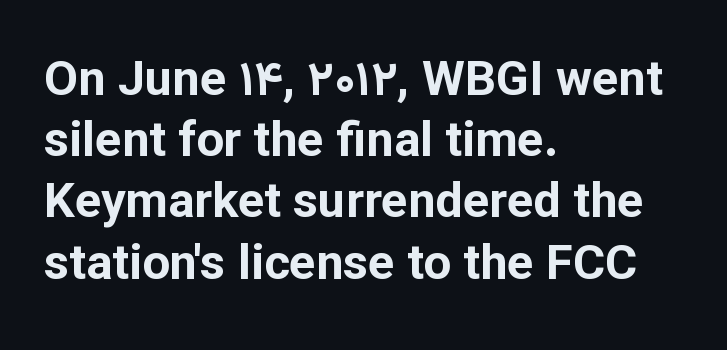
Q: Is the text bold? A: Yes.
Q: Is the text italic (slanted)? A: No, it is upright.
Q: Is the typeface a serif or a sans-serif typeface? A: Sans-serif.
Q: Is the text underlined? A: No.
Q: How is the paragraph aligned? A: Left-aligned.
Q: Is the spacing between letters normal or unusually wide? A: Normal.
Q: Is the spacing between lines tight, normal or loose? A: Normal.
Q: Width (condensed, normal, or wide)? A: Normal.
Q: Stroke contrast? A: Low.
Q: x-height? A: Medium.
Q: Monospaced? A: No.
